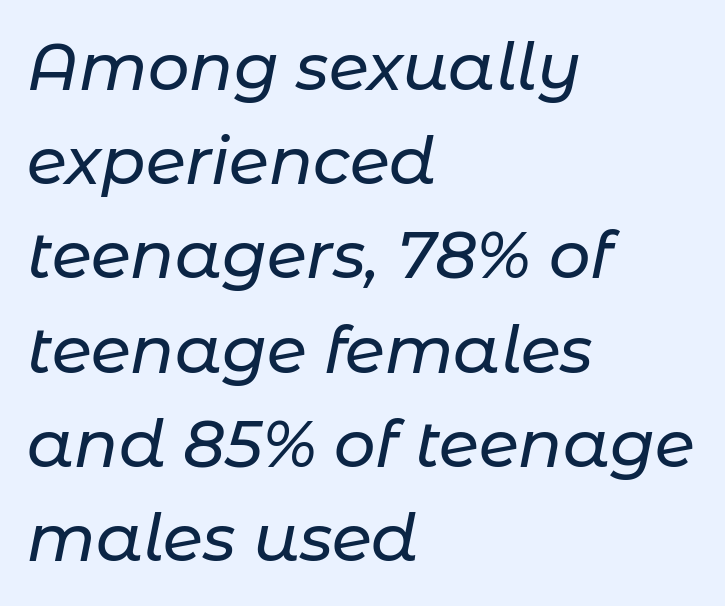
{"italic": "yes", "lean": "right", "slant_degrees": 11, "width": "normal", "stroke_contrast": "low", "x_height": "medium", "monospaced": "no", "underline": "no", "align": "left", "line_spacing": "normal", "line_spacing_ratio": 1.45, "letter_spacing": "normal", "letter_spacing_em": 0.0, "glyph_px": 65}
